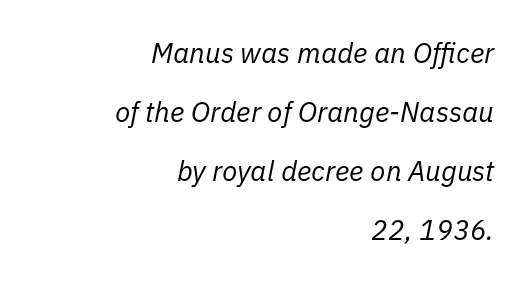
Q: Is the text bold? A: No.
Q: Is the text italic (slanted)? A: Yes, it leans right by about 11 degrees.
Q: Is the text underlined? A: No.
Q: How is the paragraph aligned? A: Right-aligned.
Q: Is the spacing between letters normal or unusually wide? A: Normal.
Q: Is the spacing between lines tight, normal or loose? A: Loose.
Q: Width (condensed, normal, or wide)? A: Normal.
Q: Stroke contrast? A: Low.
Q: x-height? A: Medium.
Q: Monospaced? A: No.
